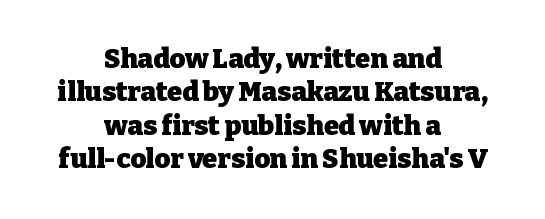
The image shows 27 px bold type, upright; set centered, line spacing 1.24x, normal letter spacing, not underlined.
